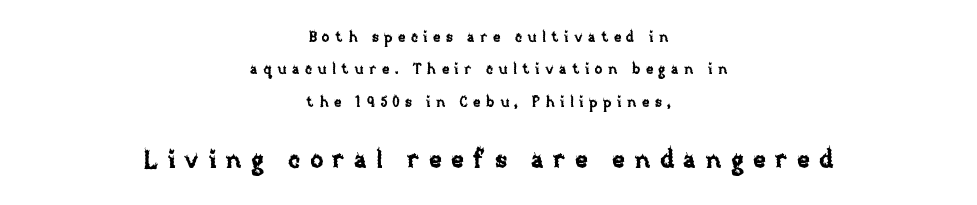
Q: Is the text italic (slanted)? A: No, it is upright.
Q: Is the text underlined? A: No.
Q: How is the paragraph aligned? A: Centered.
Q: Is the spacing between letters normal or unusually wide? A: Unusually wide.
Q: Is the spacing between lines tight, normal or loose? A: Loose.
Q: Which block of text is set in a larger size, the first (top) or the second (bottom)? A: The second (bottom) one.
